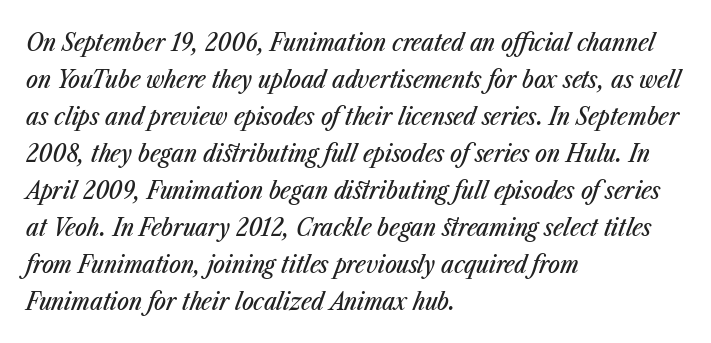
Notice how the stems are inclined rather than vertical — that's the hallmark of italics. The setting favours the left margin, as ordinary paragraphs usually do. The line-height multiplier appears to be the usual default. Each row of text sits above clean, open space.
